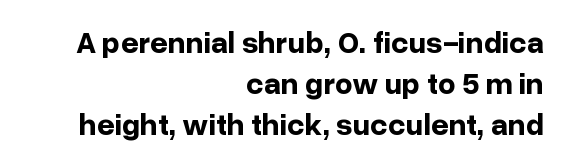
{"serif": "no", "italic": "no", "bold": "yes", "weight": "bold", "width": "normal", "stroke_contrast": "low", "x_height": "medium", "monospaced": "no", "underline": "no", "align": "right", "line_spacing": "normal", "line_spacing_ratio": 1.32, "letter_spacing": "normal", "letter_spacing_em": 0.0, "glyph_px": 31}
